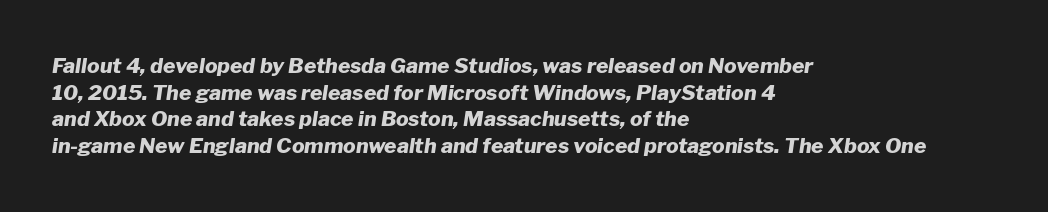
The text block is weighted toward the left margin, trailing off unevenly rightward. It's the slanting kind of type. Letter spacing: default. Pretty heavy lettering here — definitely bold.
